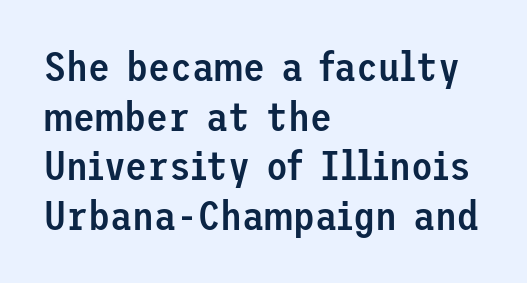
Q: Is the text bold? A: Semi-bold.
Q: Is the text italic (slanted)? A: No, it is upright.
Q: Is the typeface a serif or a sans-serif typeface? A: Sans-serif.
Q: Is the text underlined? A: No.
Q: How is the paragraph aligned? A: Left-aligned.
Q: Is the spacing between letters normal or unusually wide? A: Normal.
Q: Width (condensed, normal, or wide)? A: Normal.
Q: Stroke contrast? A: Low.
Q: x-height? A: Medium.
